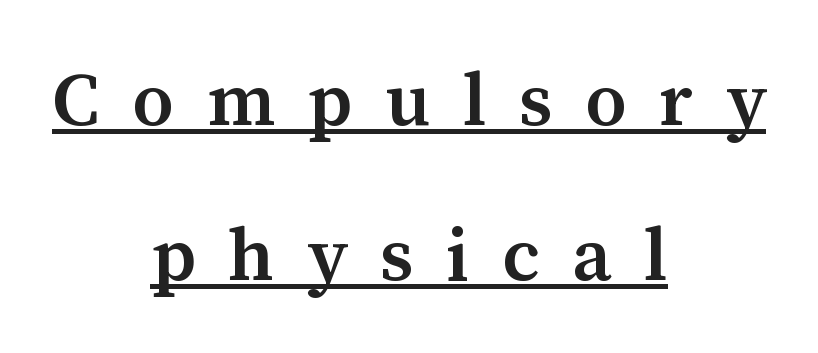
Q: Is the text bold? A: Semi-bold.
Q: Is the text italic (slanted)? A: No, it is upright.
Q: Is the typeface a serif or a sans-serif typeface? A: Serif.
Q: Is the text underlined? A: Yes.
Q: How is the paragraph aligned? A: Centered.
Q: Is the spacing between letters normal or unusually wide? A: Unusually wide.
Q: Is the spacing between lines tight, normal or loose? A: Loose.
Q: Width (condensed, normal, or wide)? A: Normal.
Q: Stroke contrast? A: Medium.
Q: x-height? A: Medium.
Q: Monospaced? A: No.
